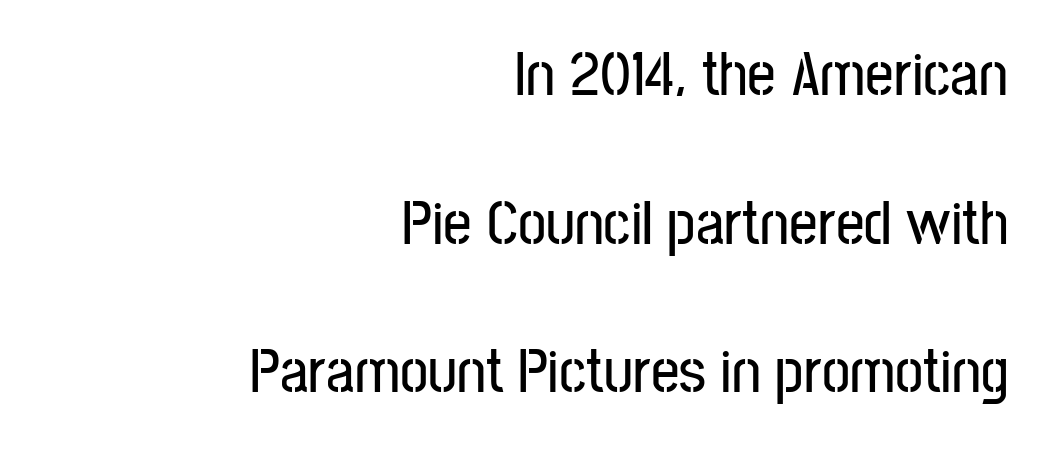
Q: Is the text italic (slanted)? A: No, it is upright.
Q: Is the typeface a serif or a sans-serif typeface? A: Sans-serif.
Q: Is the text underlined? A: No.
Q: How is the paragraph aligned? A: Right-aligned.
Q: Is the spacing between letters normal or unusually wide? A: Normal.
Q: Is the spacing between lines tight, normal or loose? A: Loose.
Q: Width (condensed, normal, or wide)? A: Condensed.
Q: Stroke contrast? A: Low.
Q: x-height? A: Medium.
Q: Monospaced? A: No.
